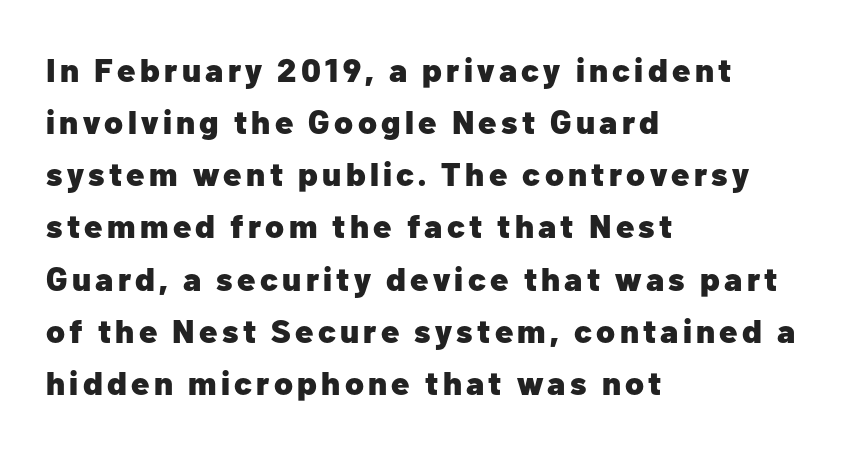
Q: Is the text bold? A: Yes.
Q: Is the text italic (slanted)? A: No, it is upright.
Q: Is the typeface a serif or a sans-serif typeface? A: Sans-serif.
Q: Is the text underlined? A: No.
Q: How is the paragraph aligned? A: Left-aligned.
Q: Is the spacing between lines tight, normal or loose? A: Normal.
Q: Width (condensed, normal, or wide)? A: Normal.
Q: Stroke contrast? A: Low.
Q: x-height? A: Medium.
Q: Monospaced? A: No.
